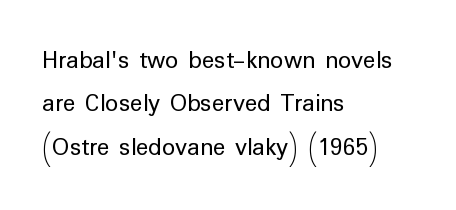
The image shows 26 px text type, upright; set left-aligned, normal line spacing (1.67x), normal letter spacing, not underlined.
